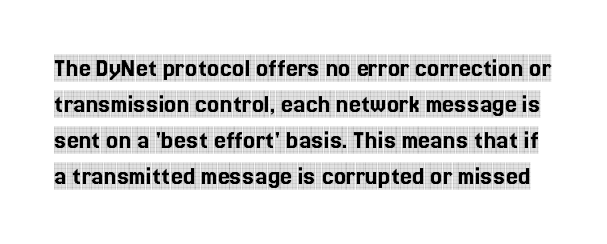
{"italic": "no", "underline": "no", "line_spacing": "normal", "line_spacing_ratio": 1.33, "letter_spacing": "normal", "letter_spacing_em": 0.0, "glyph_px": 27}
